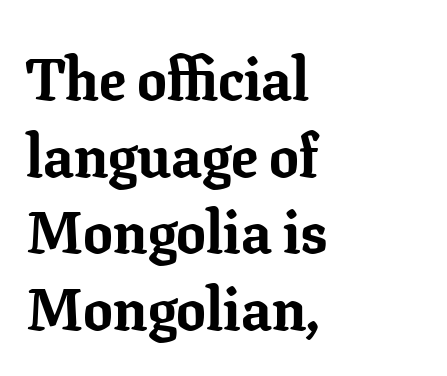
Q: Is the text bold? A: Yes.
Q: Is the text italic (slanted)? A: No, it is upright.
Q: Is the typeface a serif or a sans-serif typeface? A: Serif.
Q: Is the text underlined? A: No.
Q: How is the paragraph aligned? A: Left-aligned.
Q: Is the spacing between letters normal or unusually wide? A: Normal.
Q: Is the spacing between lines tight, normal or loose? A: Normal.
Q: Width (condensed, normal, or wide)? A: Normal.
Q: Stroke contrast? A: Low.
Q: x-height? A: Medium.
Q: Monospaced? A: No.
